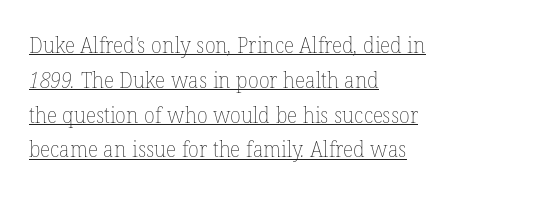
{"bold": "no", "underline": "yes", "align": "left", "line_spacing": "normal", "line_spacing_ratio": 1.58, "letter_spacing": "normal", "letter_spacing_em": 0.0, "glyph_px": 22}
